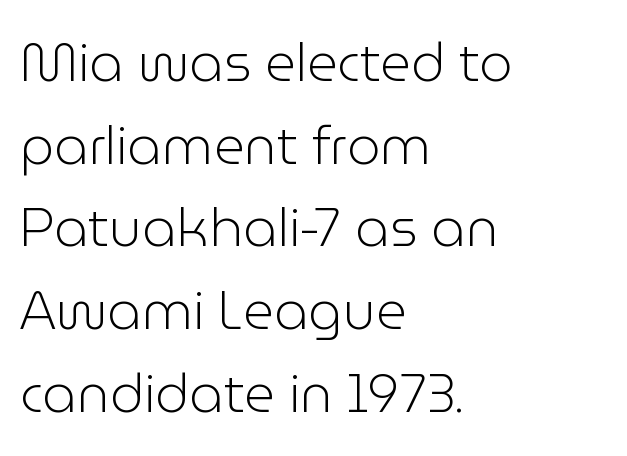
Q: Is the text bold? A: No.
Q: Is the text italic (slanted)? A: No, it is upright.
Q: Is the typeface a serif or a sans-serif typeface? A: Sans-serif.
Q: Is the text underlined? A: No.
Q: How is the paragraph aligned? A: Left-aligned.
Q: Is the spacing between letters normal or unusually wide? A: Normal.
Q: Is the spacing between lines tight, normal or loose? A: Normal.
Q: Width (condensed, normal, or wide)? A: Normal.
Q: Stroke contrast? A: Low.
Q: x-height? A: Medium.
Q: Monospaced? A: No.
